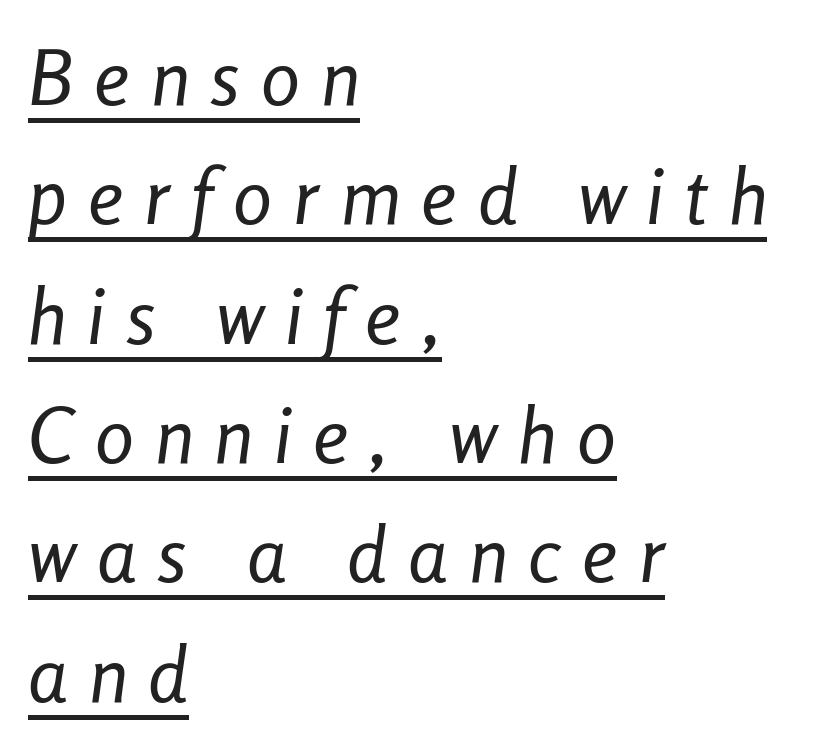
{"italic": "yes", "lean": "right", "slant_degrees": 8, "bold": "no", "weight": "regular", "width": "condensed", "stroke_contrast": "low", "x_height": "medium", "monospaced": "no", "underline": "yes", "align": "left", "line_spacing": "normal", "line_spacing_ratio": 1.53, "letter_spacing": "wide", "letter_spacing_em": 0.27, "glyph_px": 78}
